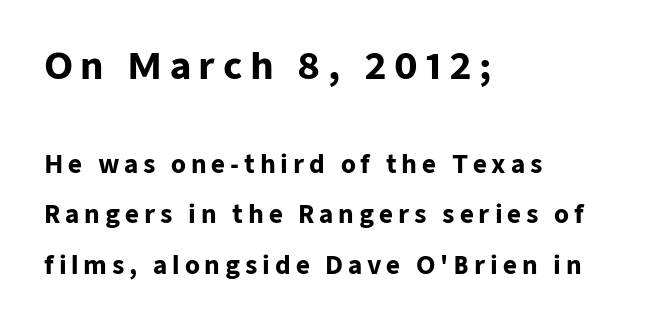
The image shows 36 px heavy sans-serif type, upright; set left-aligned, loose line spacing (2.11x), unusually wide letter spacing (+0.2 em), not underlined; the first (top) block is 1.5x larger; low stroke contrast and a medium x-height.
